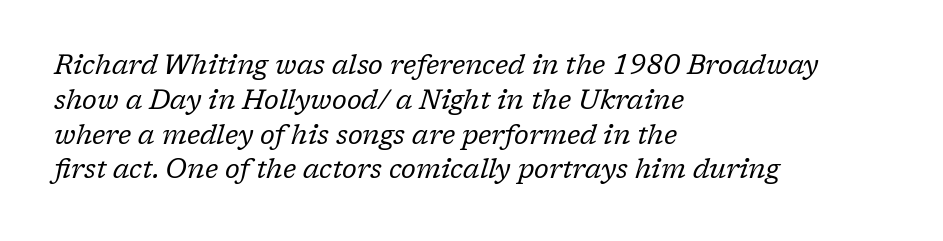
Q: Is the text bold? A: No.
Q: Is the text italic (slanted)? A: Yes, it leans right by about 17 degrees.
Q: Is the text underlined? A: No.
Q: How is the paragraph aligned? A: Left-aligned.
Q: Is the spacing between letters normal or unusually wide? A: Normal.
Q: Is the spacing between lines tight, normal or loose? A: Normal.
